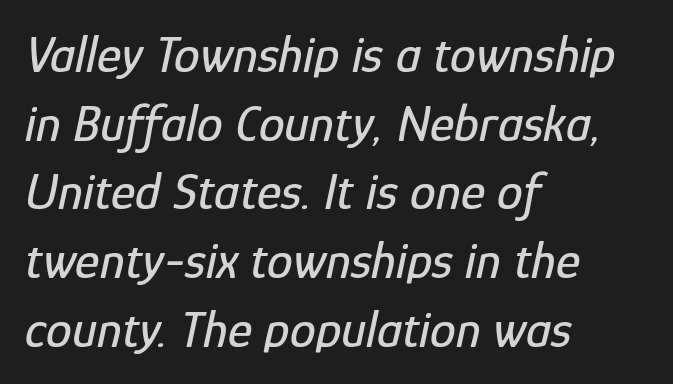
The passage shown is typed in a proportional face where columns would drift. Words appear dense and cohesive because spacing is normal. Emphasis-style slanted type is in use. Type without underlining. The lines sit at an ordinary, default distance from one another. Which margin do the lines hug? The left one — the right edge is uneven.
